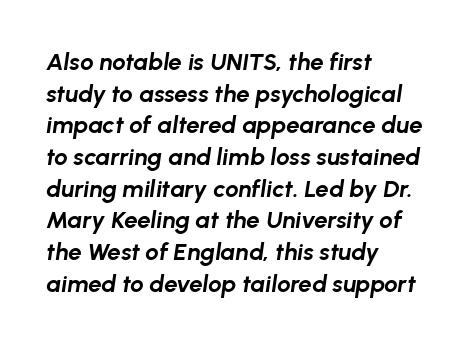
{"italic": "yes", "lean": "right", "slant_degrees": 8, "bold": "yes", "underline": "no", "align": "left", "line_spacing": "normal", "line_spacing_ratio": 1.32, "letter_spacing": "normal", "letter_spacing_em": 0.0, "glyph_px": 24}
